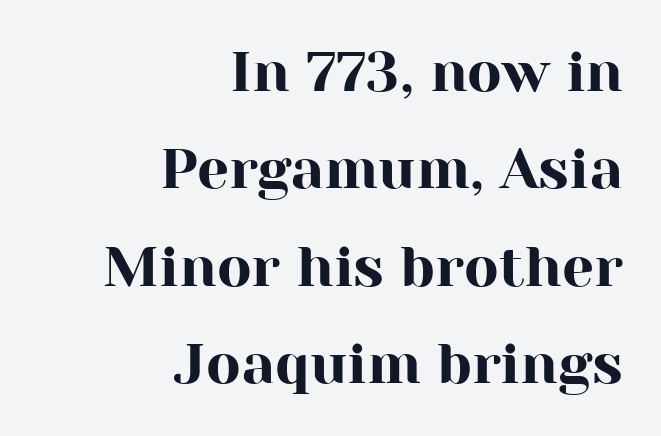
The image shows 57 px serif type, upright; set right-aligned, line spacing 1.71x, normal letter spacing, not underlined; high stroke contrast and a medium x-height.
